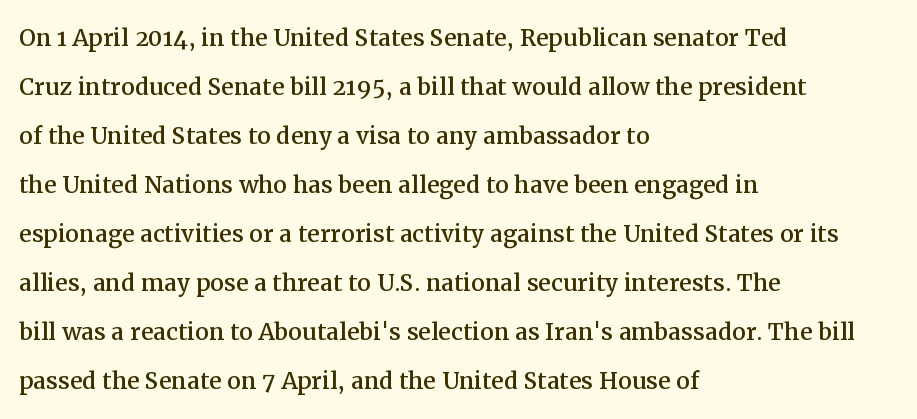
Q: Is the text italic (slanted)? A: No, it is upright.
Q: Is the typeface a serif or a sans-serif typeface? A: Serif.
Q: Is the text underlined? A: No.
Q: How is the paragraph aligned? A: Left-aligned.
Q: Is the spacing between letters normal or unusually wide? A: Normal.
Q: Is the spacing between lines tight, normal or loose? A: Normal.
Q: Width (condensed, normal, or wide)? A: Normal.
Q: Stroke contrast? A: Medium.
Q: x-height? A: Medium.
Q: Monospaced? A: No.
